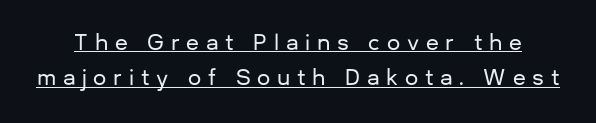
Q: Is the text italic (slanted)? A: No, it is upright.
Q: Is the text underlined? A: Yes.
Q: Is the spacing between letters normal or unusually wide? A: Unusually wide.
Q: Is the spacing between lines tight, normal or loose? A: Normal.
